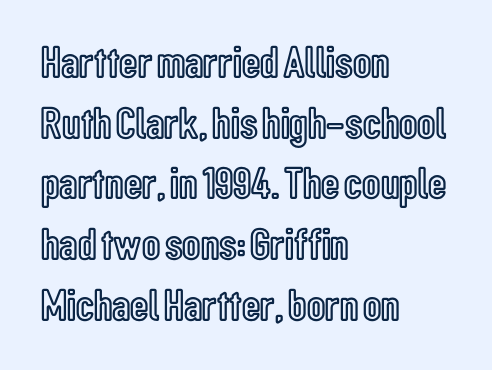
Words float on clear page, feet unadorned. Line spacing here is normal. Tracking value appears to be zero — textbook default spacing. Note the varied advance widths — an 'i' is clearly narrower than an 'm'. Typeset ragged right — the left edge is the straight one.
